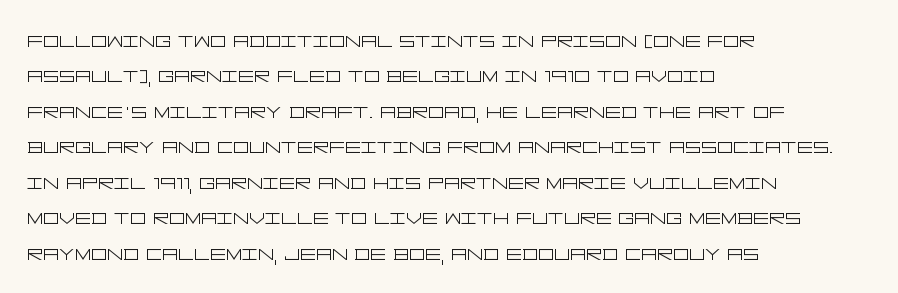
Plain, unruled lines of type. Is the type heavy? It reads as light-to-regular instead. Interline gaps are of average width in this sample. In terms of posture, this sample is upright. These lines are set flush left with a ragged right edge. Nothing unusual about the tracking: characters are spaced as the font intends.
